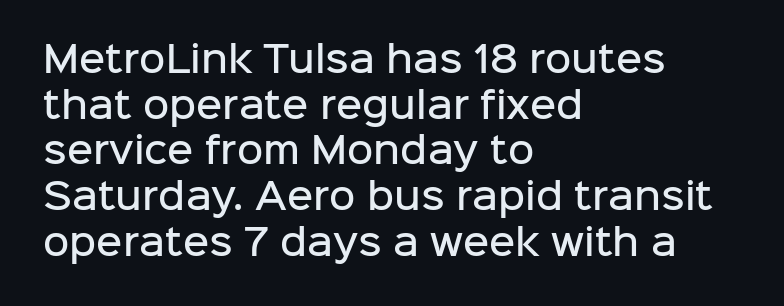
{"serif": "no", "italic": "no", "bold": "semi", "weight": "semibold", "width": "normal", "stroke_contrast": "low", "x_height": "medium", "monospaced": "no", "underline": "no", "align": "left", "line_spacing": "normal", "line_spacing_ratio": 1.27, "letter_spacing": "normal", "letter_spacing_em": 0.0, "glyph_px": 36}
